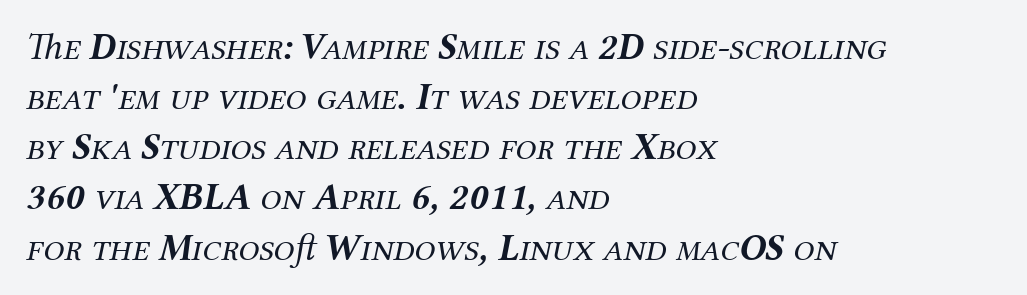
The image shows 38 px regular-weight serif type, italic (leaning right); set left-aligned, normal line spacing (1.32x), normal letter spacing, not underlined; medium stroke contrast and a medium x-height.
